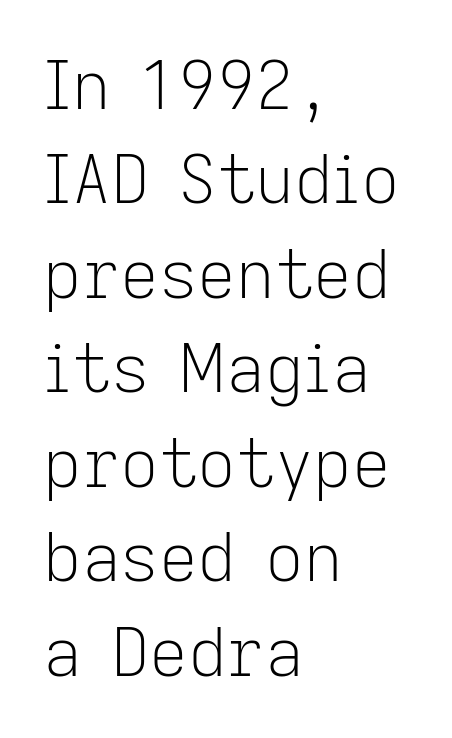
Q: Is the text bold? A: No.
Q: Is the text italic (slanted)? A: No, it is upright.
Q: Is the typeface a serif or a sans-serif typeface? A: Sans-serif.
Q: Is the text underlined? A: No.
Q: How is the paragraph aligned? A: Left-aligned.
Q: Is the spacing between letters normal or unusually wide? A: Normal.
Q: Is the spacing between lines tight, normal or loose? A: Normal.
Q: Width (condensed, normal, or wide)? A: Normal.
Q: Stroke contrast? A: Low.
Q: x-height? A: Medium.
Q: Monospaced? A: No.
